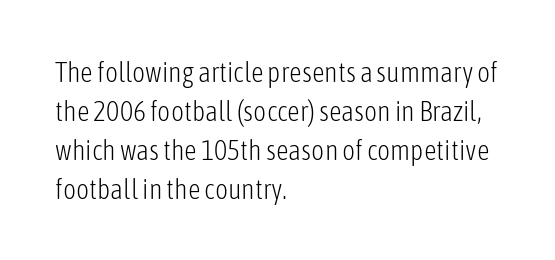
The image shows 28 px light, condensed sans-serif type, upright; set left-aligned, normal line spacing (1.39x), normal letter spacing, not underlined; low stroke contrast and a medium x-height.
